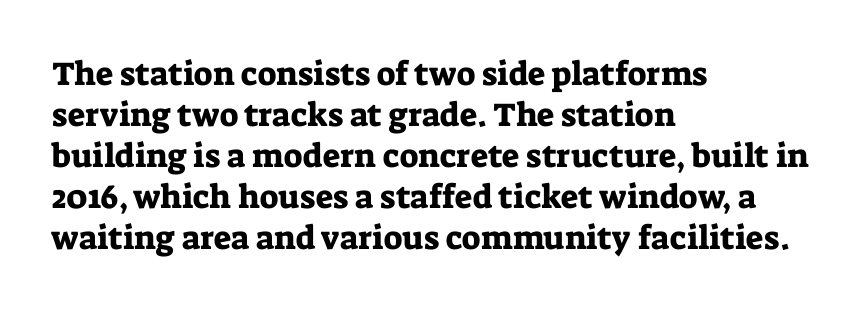
The face used here is proportionally spaced, like ordinary book or web type. Underline: absent. The ragged edge is on the right, which tells us the setting is flush left. Unlike italic type, these characters show no tilt at all.
